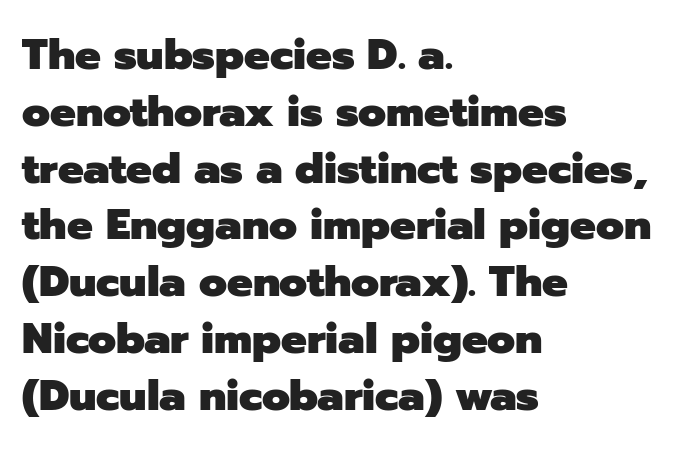
The image shows 43 px heavy sans-serif type, upright; set left-aligned, normal line spacing (1.32x), normal letter spacing, not underlined; low stroke contrast and a medium x-height.
